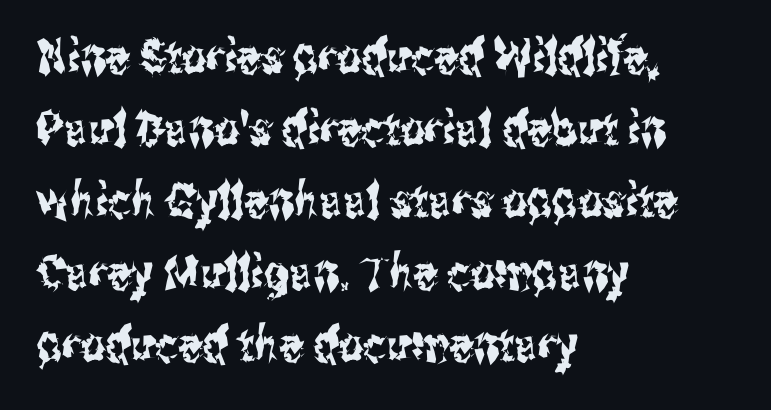
Does the copy run flush right? No — it runs flush left. Standard letterfit; no display-style spreading of the glyphs. Note the varied advance widths — an 'i' is clearly narrower than an 'm'. In terms of leading, this rendering sits right in the middle.
